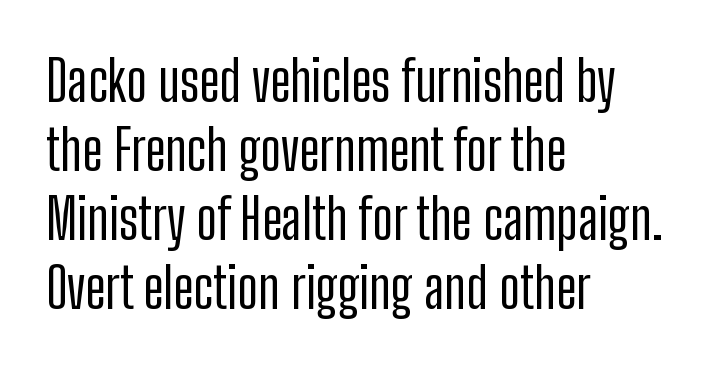
Underlining? Definitely not there. Every character sits straight up, as roman type does. Proportional: the letters do not fall into vertical columns. Each letter's strokes conclude bluntly, with no projecting serifs. Look at the tracking — it's just the regular setting, nothing added.
